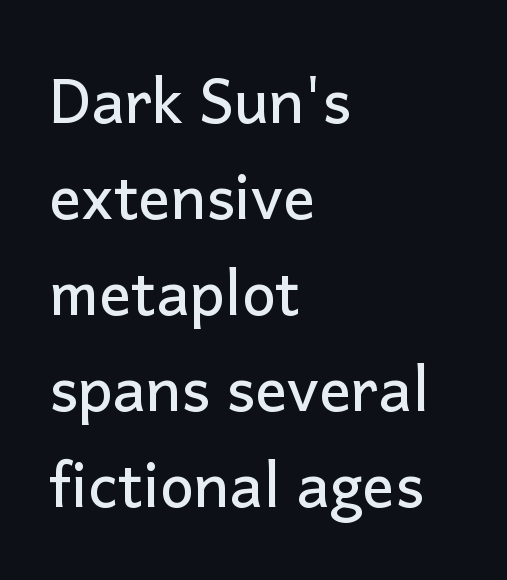
The image shows 60 px sans-serif type, upright; set left-aligned, normal line spacing (1.6x), normal letter spacing, not underlined; low stroke contrast and a medium x-height.
